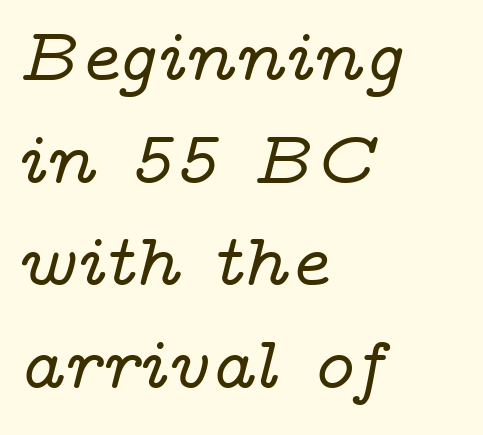
{"serif": "yes", "italic": "yes", "lean": "right", "slant_degrees": 14, "width": "wide", "stroke_contrast": "low", "x_height": "medium", "monospaced": "no", "underline": "no", "align": "left", "line_spacing": "normal", "line_spacing_ratio": 1.37, "letter_spacing": "normal", "letter_spacing_em": 0.0, "glyph_px": 75}
